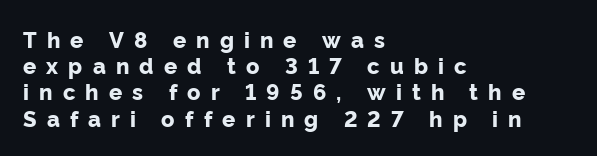
The image shows 22 px bold type, upright; set left-aligned, line spacing 1.19x, unusually wide letter spacing (+0.46 em), not underlined.
